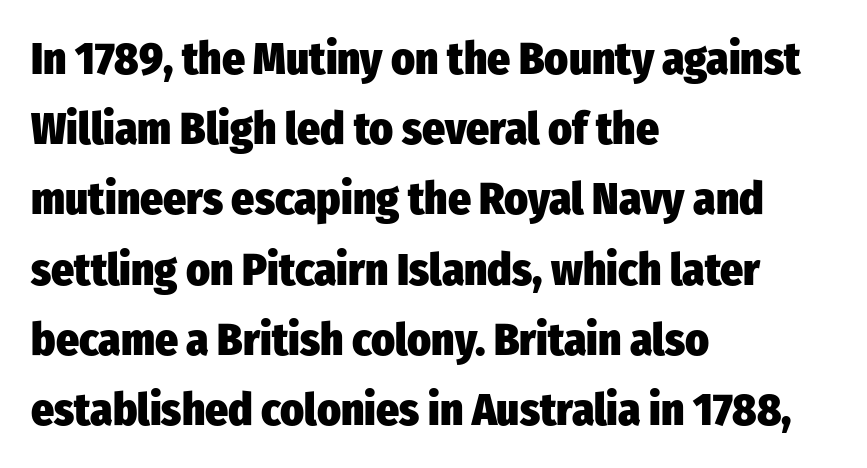
Q: Is the text bold? A: Yes.
Q: Is the text italic (slanted)? A: No, it is upright.
Q: Is the typeface a serif or a sans-serif typeface? A: Sans-serif.
Q: Is the text underlined? A: No.
Q: How is the paragraph aligned? A: Left-aligned.
Q: Is the spacing between letters normal or unusually wide? A: Normal.
Q: Is the spacing between lines tight, normal or loose? A: Normal.
Q: Width (condensed, normal, or wide)? A: Condensed.
Q: Stroke contrast? A: Low.
Q: x-height? A: Medium.
Q: Monospaced? A: No.
